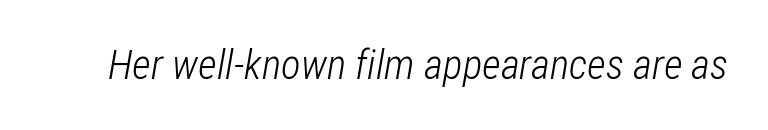
The text carries the slant typical of an italic or oblique font. Has an underline been added? It has not. There is no visible air inserted between adjacent glyphs. Is the type heavy? It reads as light-to-regular instead. Do the characters align in a grid? No, the font is proportional.
